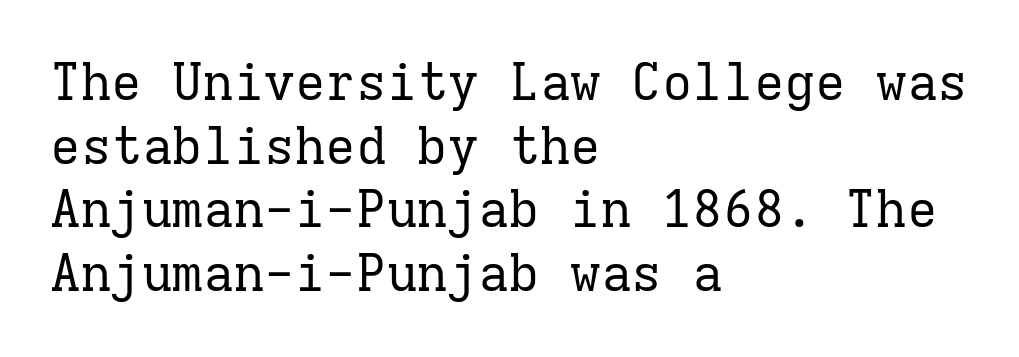
The image shows 51 px regular-weight serif type, upright, monospaced; set left-aligned, normal line spacing (1.25x), normal letter spacing, not underlined; low stroke contrast and a medium x-height.
